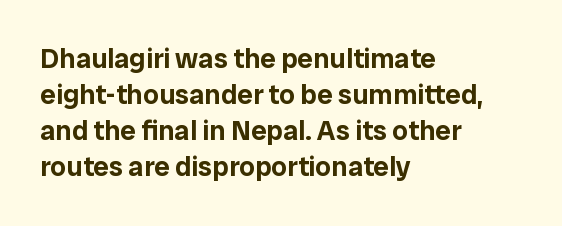
{"serif": "no", "italic": "no", "width": "normal", "stroke_contrast": "low", "x_height": "medium", "monospaced": "no", "underline": "no", "align": "left", "line_spacing": "normal", "line_spacing_ratio": 1.29, "letter_spacing": "normal", "letter_spacing_em": 0.0, "glyph_px": 28}
